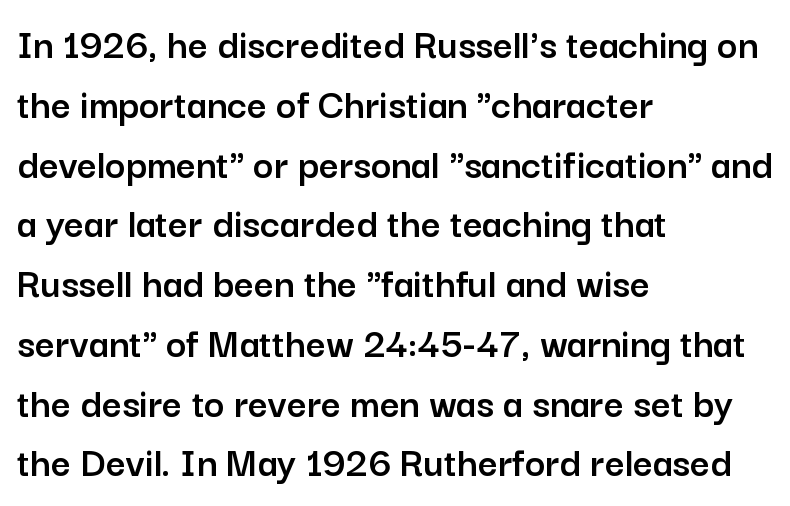
Q: Is the text italic (slanted)? A: No, it is upright.
Q: Is the typeface a serif or a sans-serif typeface? A: Sans-serif.
Q: Is the text underlined? A: No.
Q: How is the paragraph aligned? A: Left-aligned.
Q: Is the spacing between letters normal or unusually wide? A: Normal.
Q: Is the spacing between lines tight, normal or loose? A: Normal.
Q: Width (condensed, normal, or wide)? A: Normal.
Q: Stroke contrast? A: Low.
Q: x-height? A: Medium.
Q: Monospaced? A: No.
